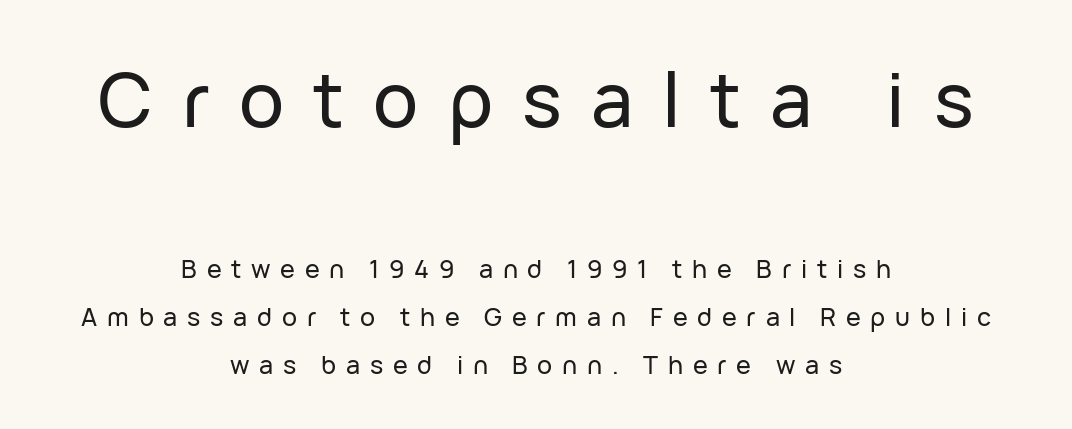
Q: Is the text italic (slanted)? A: No, it is upright.
Q: Is the typeface a serif or a sans-serif typeface? A: Sans-serif.
Q: Is the text underlined? A: No.
Q: How is the paragraph aligned? A: Centered.
Q: Is the spacing between letters normal or unusually wide? A: Unusually wide.
Q: Is the spacing between lines tight, normal or loose? A: Loose.
Q: Which block of text is set in a larger size, the first (top) or the second (bottom)? A: The first (top) one.
Q: Width (condensed, normal, or wide)? A: Normal.
Q: Stroke contrast? A: Low.
Q: x-height? A: Medium.
Q: Monospaced? A: No.
